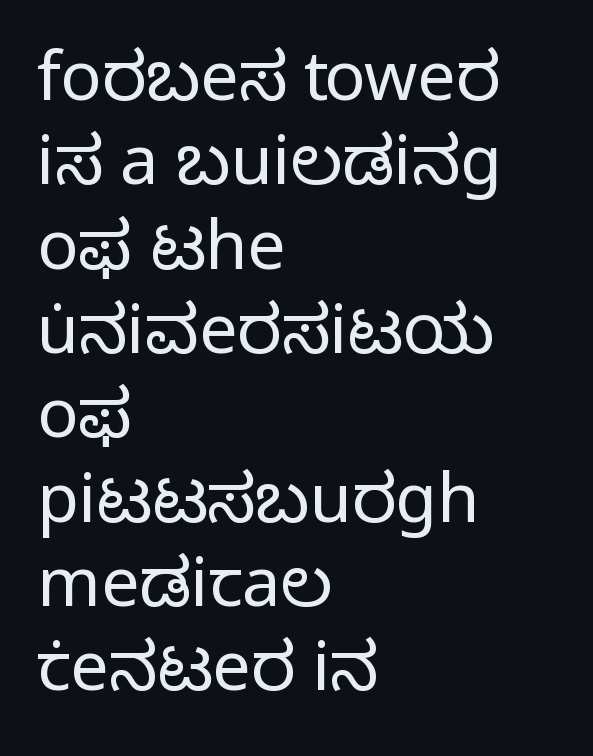
This reads as an unemphasized weight, regular at the heaviest. The type sits square on the baseline with zero lean. Check where the strokes stop: nothing finishes them off — pure sans. No word sits above an underline. Looks like regular typesetting: each glyph gets only the width it needs. The compositor pushed each line to the left boundary.
